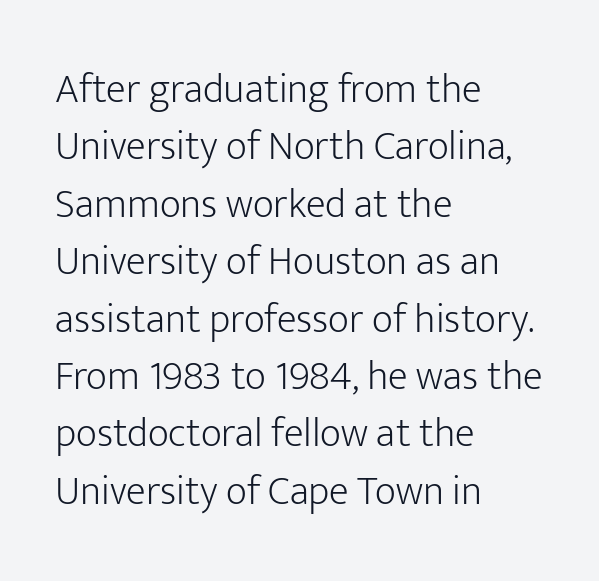
{"serif": "no", "italic": "no", "bold": "no", "weight": "light", "width": "normal", "stroke_contrast": "low", "x_height": "medium", "monospaced": "no", "underline": "no", "align": "left", "line_spacing": "normal", "line_spacing_ratio": 1.4, "letter_spacing": "normal", "letter_spacing_em": 0.0, "glyph_px": 41}
